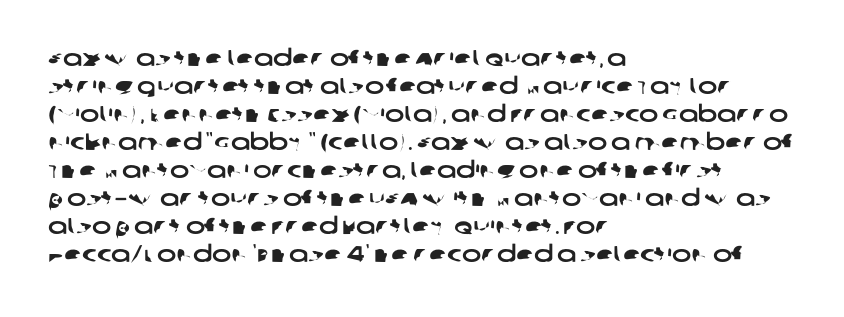
{"underline": "no", "align": "left", "line_spacing_ratio": 1.22, "letter_spacing": "normal", "letter_spacing_em": 0.0, "glyph_px": 23}
